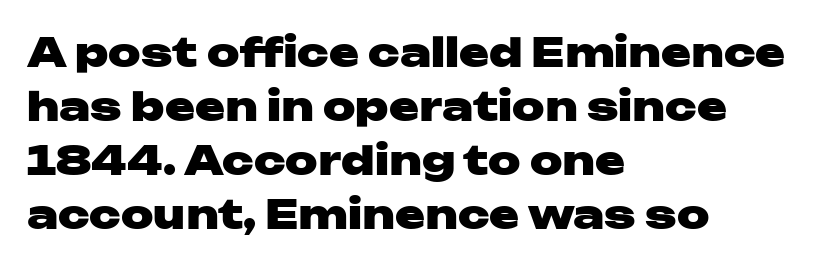
The image shows 40 px heavy, wide sans-serif type, upright; set left-aligned, normal line spacing (1.35x), normal letter spacing, not underlined; low stroke contrast and a medium x-height.
